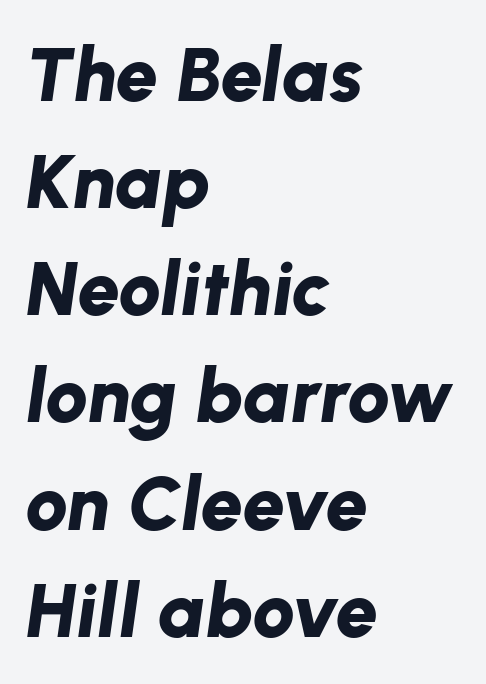
Q: Is the text bold? A: Yes.
Q: Is the text italic (slanted)? A: Yes, it leans right by about 8 degrees.
Q: Is the text underlined? A: No.
Q: How is the paragraph aligned? A: Left-aligned.
Q: Is the spacing between letters normal or unusually wide? A: Normal.
Q: Is the spacing between lines tight, normal or loose? A: Normal.
Q: Width (condensed, normal, or wide)? A: Normal.
Q: Stroke contrast? A: Low.
Q: x-height? A: Medium.
Q: Monospaced? A: No.
